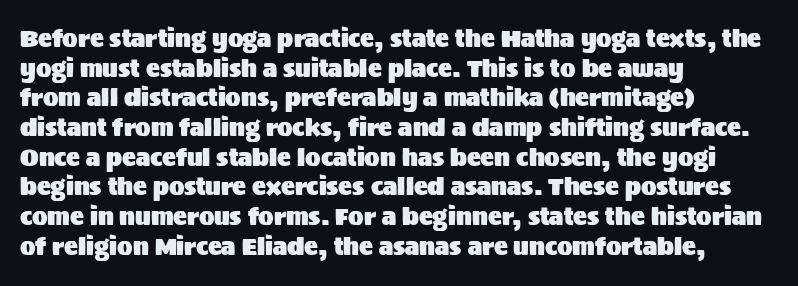
Q: Is the text italic (slanted)? A: No, it is upright.
Q: Is the text underlined? A: No.
Q: How is the paragraph aligned? A: Left-aligned.
Q: Is the spacing between letters normal or unusually wide? A: Normal.
Q: Is the spacing between lines tight, normal or loose? A: Normal.
